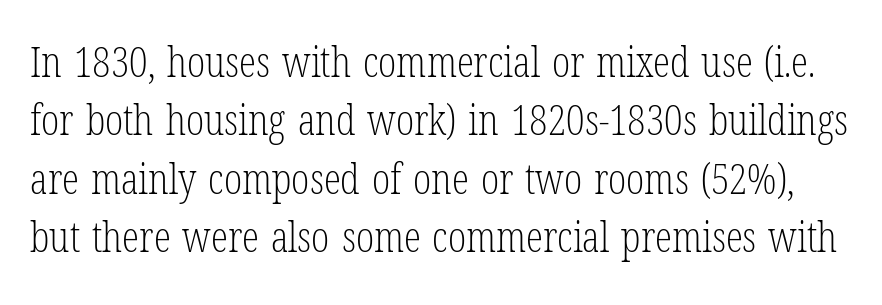
{"serif": "yes", "italic": "no", "bold": "no", "weight": "light", "width": "condensed", "stroke_contrast": "low", "x_height": "medium", "monospaced": "no", "underline": "no", "line_spacing": "normal", "line_spacing_ratio": 1.36, "letter_spacing": "normal", "letter_spacing_em": 0.0, "glyph_px": 43}
